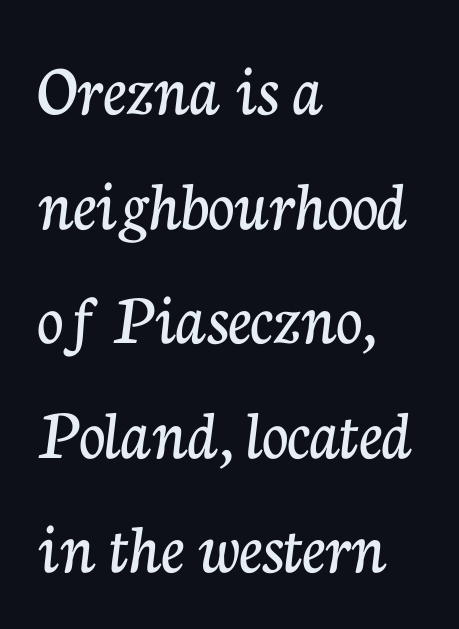
The face used here is seriffed, in the tradition of book romans. The passage shown stacks its lines at a standard gap. These lines are rendered in a variable-pitch font.
